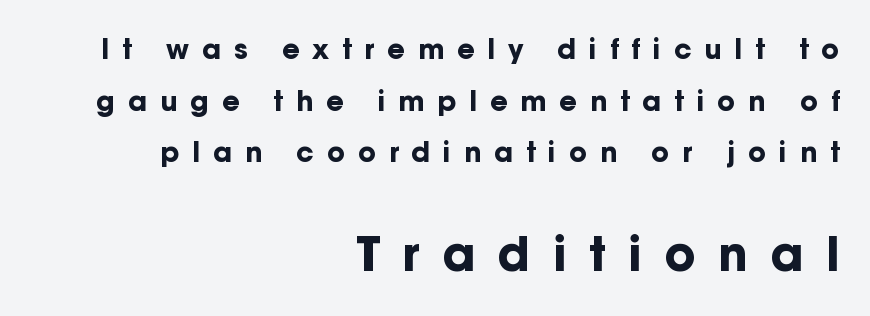
{"serif": "no", "italic": "no", "bold": "yes", "weight": "bold", "width": "normal", "stroke_contrast": "low", "x_height": "medium", "monospaced": "no", "underline": "no", "align": "right", "line_spacing": "loose", "line_spacing_ratio": 1.91, "letter_spacing": "wide", "letter_spacing_em": 0.48, "larger_block": "second", "size_ratio": 1.74, "glyph_px": 47}
